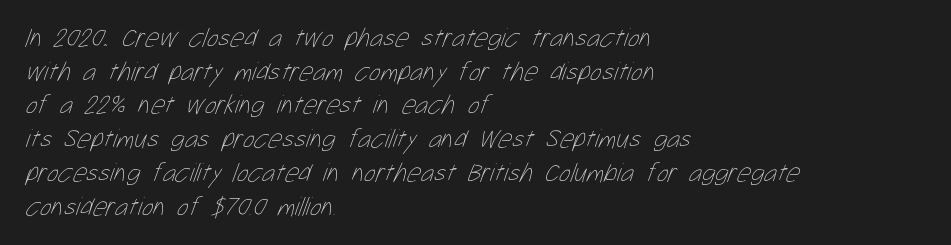
Q: Is the text bold? A: No.
Q: Is the text underlined? A: No.
Q: How is the paragraph aligned? A: Left-aligned.
Q: Is the spacing between letters normal or unusually wide? A: Normal.
Q: Is the spacing between lines tight, normal or loose? A: Normal.
